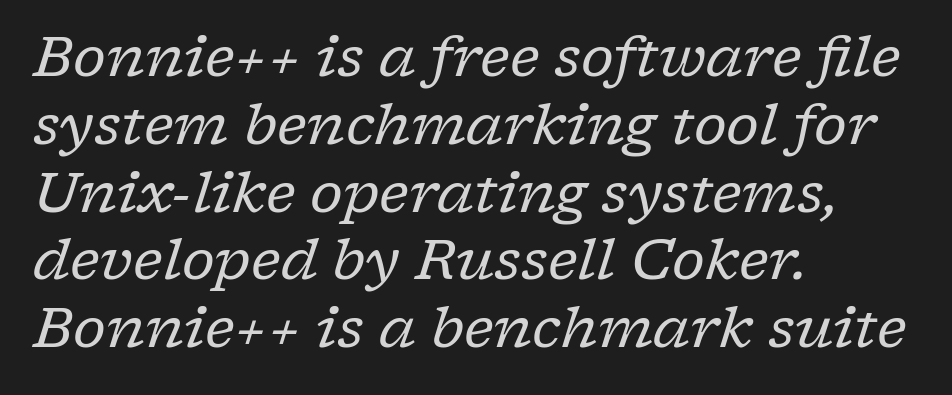
Stems and bowls with no extra thickness — not bold. Check the space under the baseline: it is left empty. Each letter's strokes conclude with small projecting serifs. The letters sit at their default tracking, neither squeezed nor spread. This sample uses an oblique cut, with every glyph tilted off the vertical.
